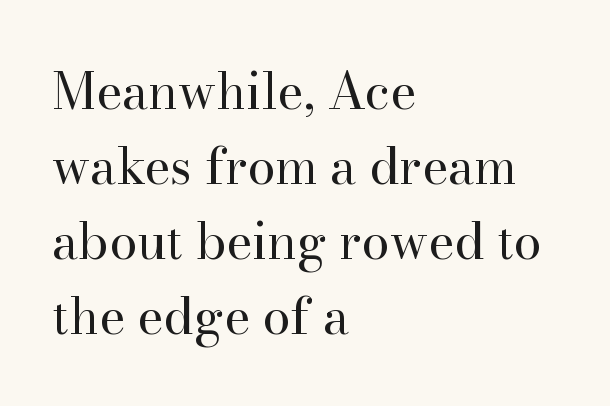
Horizontal bands of white between lines are of average thickness. When letters stand straight like this, we call the style roman or upright. Regarding serifs, this sample has them. Between one letter and the next there's only the usual sliver of space. One-word summary of the alignment: left. Underlining? Definitely not there.
